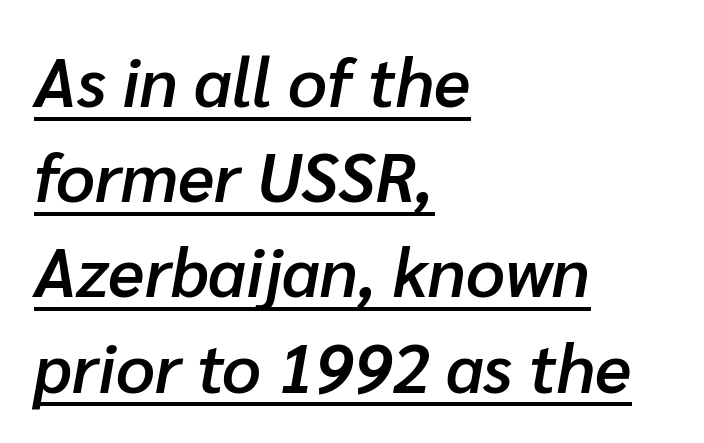
The image shows 68 px semibold type, italic (leaning right); set left-aligned, normal line spacing (1.4x), normal letter spacing, underlined; low stroke contrast and a medium x-height.
